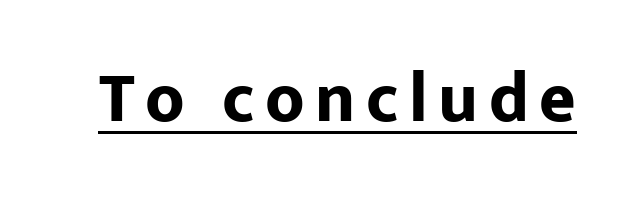
Varying glyph widths throughout — classic text-font behaviour. Looks like someone drew a line under every word here. This is roman type, the default non-slanted kind. You can tell from the bare stems that sans-serif type was used. As a designer I'd log this as weight 700, bold.
